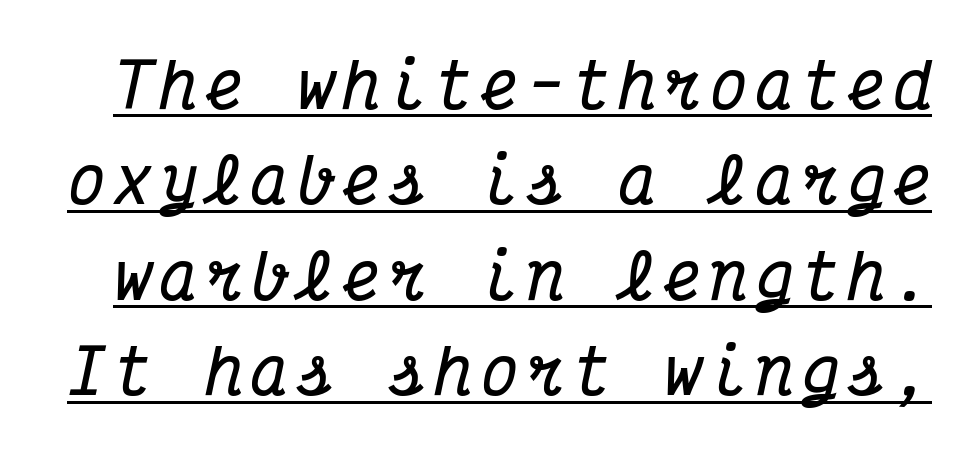
Q: Is the text bold? A: Yes.
Q: Is the text italic (slanted)? A: Yes, it leans right by about 12 degrees.
Q: Is the typeface a serif or a sans-serif typeface? A: Serif.
Q: Is the text underlined? A: Yes.
Q: Is the spacing between lines tight, normal or loose? A: Normal.
Q: Width (condensed, normal, or wide)? A: Condensed.
Q: Stroke contrast? A: Medium.
Q: x-height? A: Medium.
Q: Monospaced? A: Yes.
